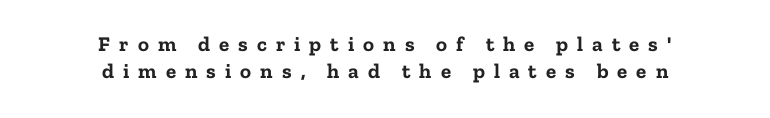
{"italic": "no", "bold": "yes", "underline": "no", "align": "center", "line_spacing": "normal", "line_spacing_ratio": 1.3, "letter_spacing": "wide", "letter_spacing_em": 0.43, "glyph_px": 21}
